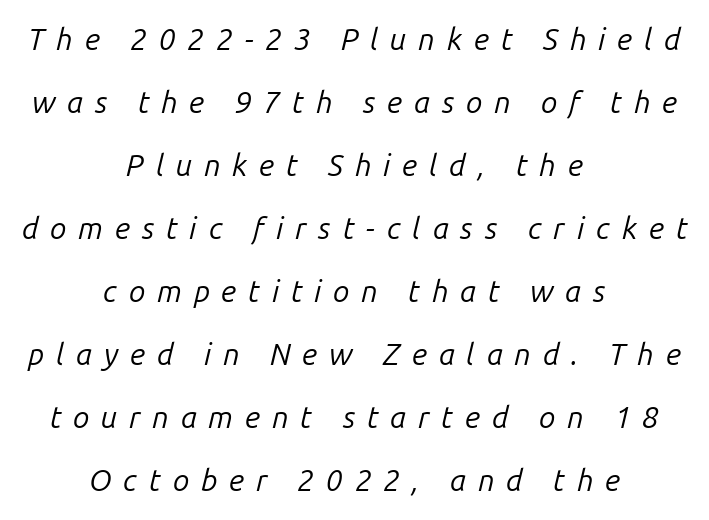
Q: Is the text bold? A: No.
Q: Is the text italic (slanted)? A: Yes, it leans right by about 14 degrees.
Q: Is the text underlined? A: No.
Q: How is the paragraph aligned? A: Centered.
Q: Is the spacing between letters normal or unusually wide? A: Unusually wide.
Q: Is the spacing between lines tight, normal or loose? A: Loose.
Q: Width (condensed, normal, or wide)? A: Normal.
Q: Stroke contrast? A: Low.
Q: x-height? A: Medium.
Q: Monospaced? A: No.
